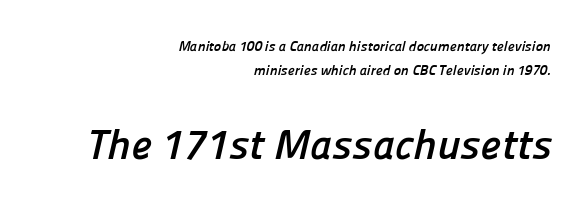
{"serif": "no", "bold": "yes", "weight": "semibold", "width": "normal", "stroke_contrast": "low", "x_height": "medium", "monospaced": "no", "underline": "no", "align": "right", "line_spacing_ratio": 1.74, "letter_spacing": "normal", "letter_spacing_em": 0.0, "larger_block": "second", "size_ratio": 3.0, "glyph_px": 42}
